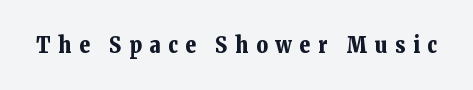
{"italic": "no", "bold": "yes", "underline": "no", "letter_spacing": "wide", "letter_spacing_em": 0.36, "glyph_px": 22}
